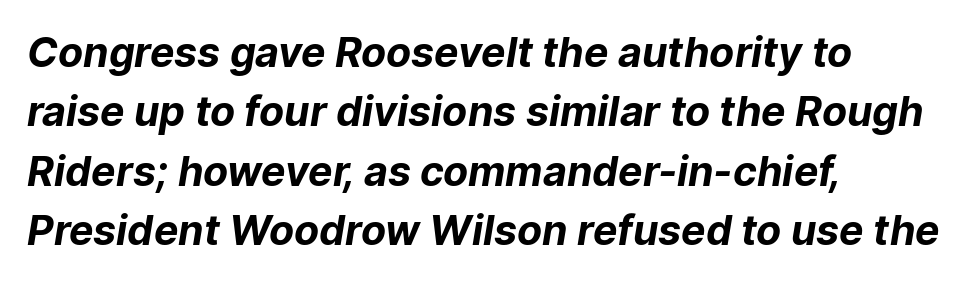
Q: Is the text bold? A: Yes.
Q: Is the typeface a serif or a sans-serif typeface? A: Sans-serif.
Q: Is the text underlined? A: No.
Q: How is the paragraph aligned? A: Left-aligned.
Q: Is the spacing between letters normal or unusually wide? A: Normal.
Q: Is the spacing between lines tight, normal or loose? A: Normal.
Q: Width (condensed, normal, or wide)? A: Normal.
Q: Stroke contrast? A: Low.
Q: x-height? A: Medium.
Q: Monospaced? A: No.
